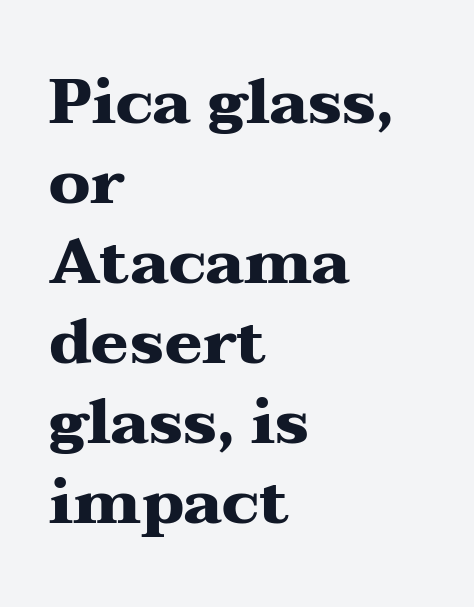
Q: Is the text bold? A: Yes.
Q: Is the text italic (slanted)? A: No, it is upright.
Q: Is the typeface a serif or a sans-serif typeface? A: Serif.
Q: Is the text underlined? A: No.
Q: How is the paragraph aligned? A: Left-aligned.
Q: Is the spacing between letters normal or unusually wide? A: Normal.
Q: Is the spacing between lines tight, normal or loose? A: Normal.
Q: Width (condensed, normal, or wide)? A: Wide.
Q: Stroke contrast? A: Medium.
Q: x-height? A: Medium.
Q: Monospaced? A: No.
